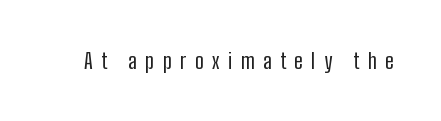
Q: Is the text bold? A: No.
Q: Is the text italic (slanted)? A: No, it is upright.
Q: Is the text underlined? A: No.
Q: Is the spacing between letters normal or unusually wide? A: Unusually wide.
